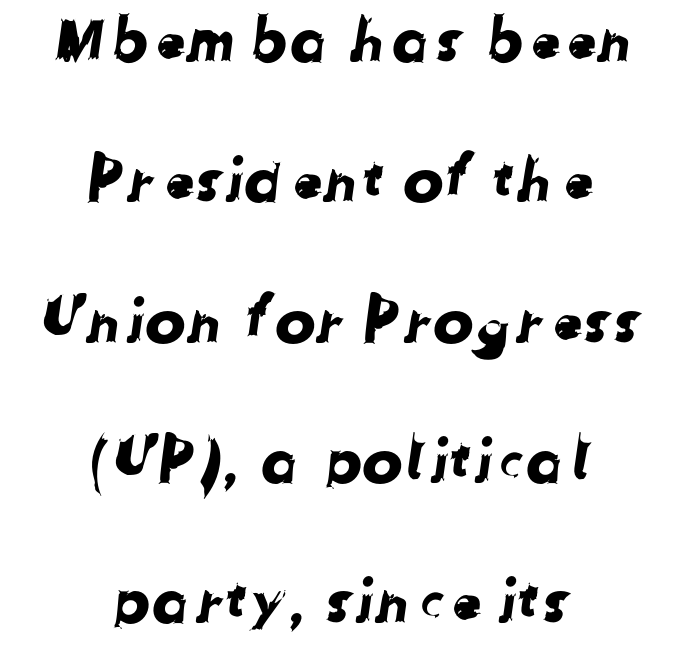
The image shows 61 px sans-serif type; set centered, loose line spacing (2.3x), normal letter spacing, not underlined; low stroke contrast and a medium x-height.
